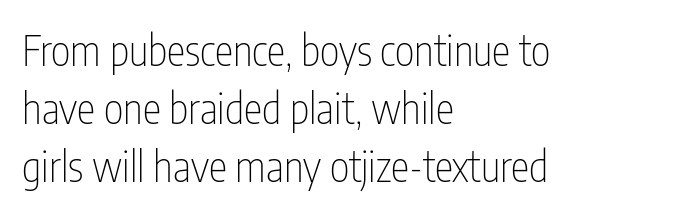
{"serif": "no", "italic": "no", "bold": "no", "weight": "thin", "width": "condensed", "stroke_contrast": "low", "x_height": "medium", "monospaced": "no", "underline": "no", "align": "left", "line_spacing": "normal", "line_spacing_ratio": 1.38, "letter_spacing": "normal", "letter_spacing_em": 0.0, "glyph_px": 42}
